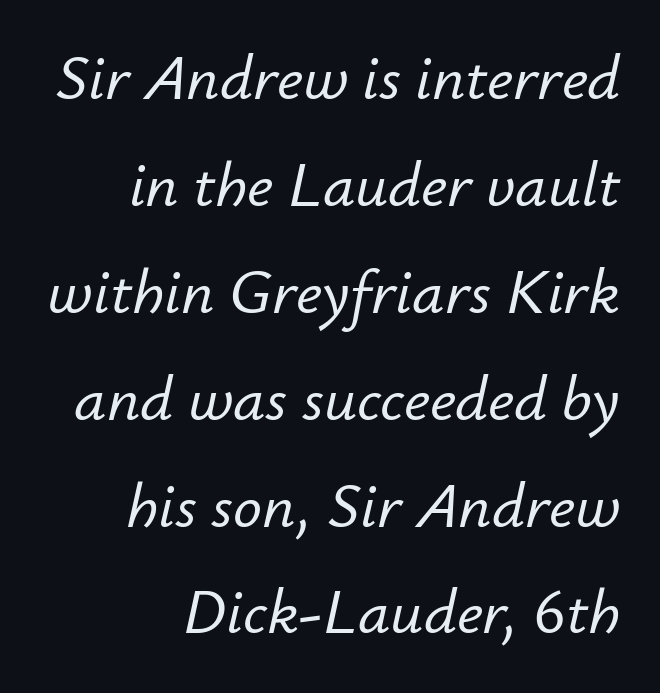
The image shows 64 px text type, italic (leaning right); set right-aligned, normal line spacing (1.67x), normal letter spacing, not underlined; low stroke contrast and a small x-height.
